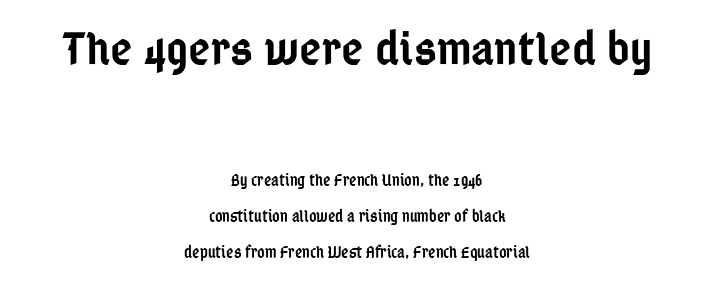
Q: Is the text bold? A: Semi-bold.
Q: Is the text italic (slanted)? A: No, it is upright.
Q: Is the typeface a serif or a sans-serif typeface? A: Sans-serif.
Q: Is the text underlined? A: No.
Q: How is the paragraph aligned? A: Centered.
Q: Is the spacing between letters normal or unusually wide? A: Normal.
Q: Is the spacing between lines tight, normal or loose? A: Loose.
Q: Which block of text is set in a larger size, the first (top) or the second (bottom)? A: The first (top) one.
Q: Width (condensed, normal, or wide)? A: Condensed.
Q: Stroke contrast? A: Low.
Q: x-height? A: Medium.
Q: Monospaced? A: No.
